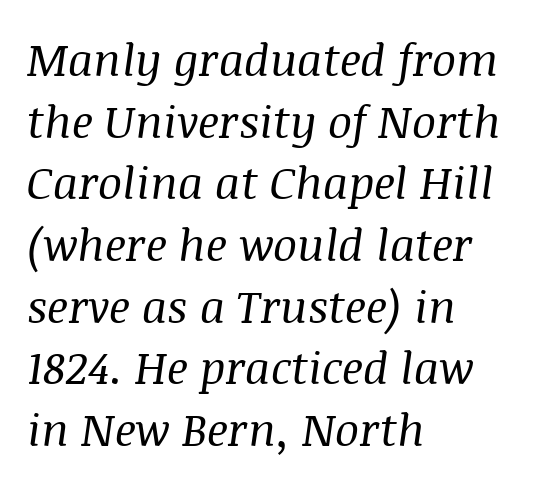
{"serif": "yes", "italic": "yes", "lean": "right", "slant_degrees": 8, "bold": "no", "weight": "regular", "width": "normal", "stroke_contrast": "medium", "x_height": "large", "monospaced": "no", "underline": "no", "align": "left", "line_spacing": "normal", "line_spacing_ratio": 1.37, "letter_spacing": "normal", "letter_spacing_em": 0.0, "glyph_px": 45}
